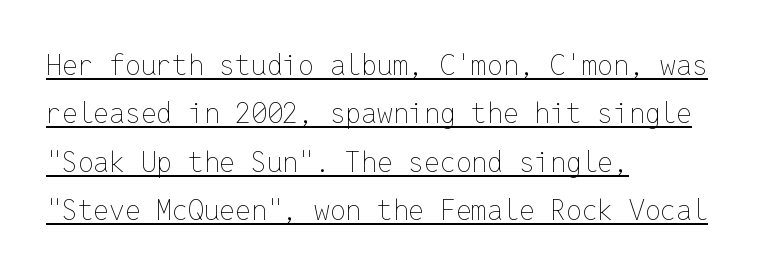
Q: Is the text bold? A: No.
Q: Is the text italic (slanted)? A: No, it is upright.
Q: Is the text underlined? A: Yes.
Q: How is the paragraph aligned? A: Left-aligned.
Q: Is the spacing between letters normal or unusually wide? A: Normal.
Q: Width (condensed, normal, or wide)? A: Normal.
Q: Stroke contrast? A: Low.
Q: x-height? A: Medium.
Q: Monospaced? A: Yes.
